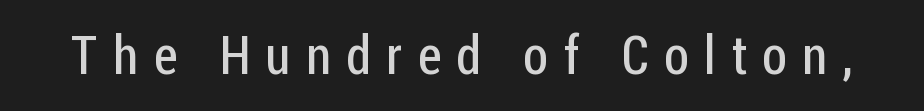
The image shows 54 px regular-weight, condensed sans-serif type, upright; set unusually wide letter spacing (+0.28 em), not underlined; low stroke contrast and a medium x-height.
